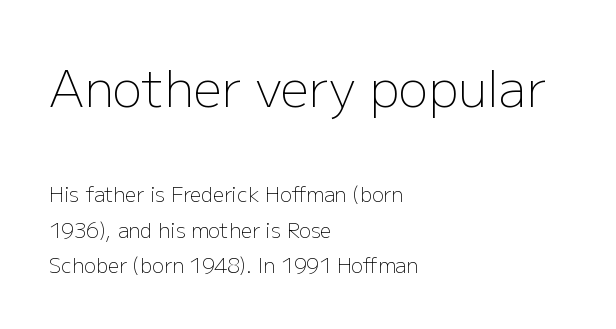
{"serif": "no", "italic": "no", "bold": "no", "weight": "light", "width": "normal", "stroke_contrast": "low", "x_height": "medium", "monospaced": "no", "underline": "no", "align": "left", "line_spacing_ratio": 1.78, "letter_spacing": "normal", "letter_spacing_em": 0.0, "larger_block": "first", "size_ratio": 2.5, "glyph_px": 50}
